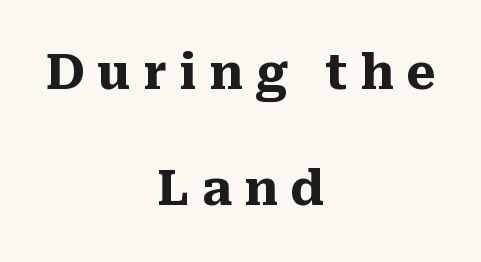
Characters follow at a spacing far wider than the type designer built in. Words float on clear page, feet unadorned. Looks like regular typesetting: each glyph gets only the width it needs. The characters look thick and weighty, a clear bold.
